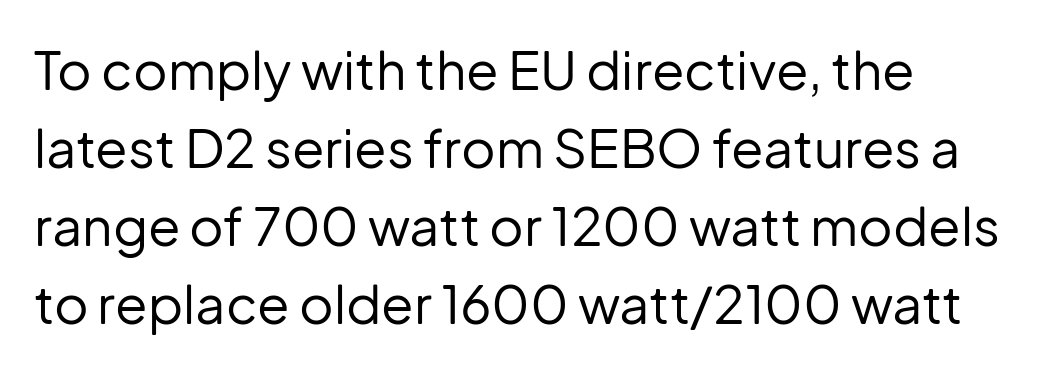
The image shows 53 px regular-weight sans-serif type, upright; set left-aligned, normal line spacing (1.47x), normal letter spacing, not underlined; low stroke contrast and a medium x-height.
